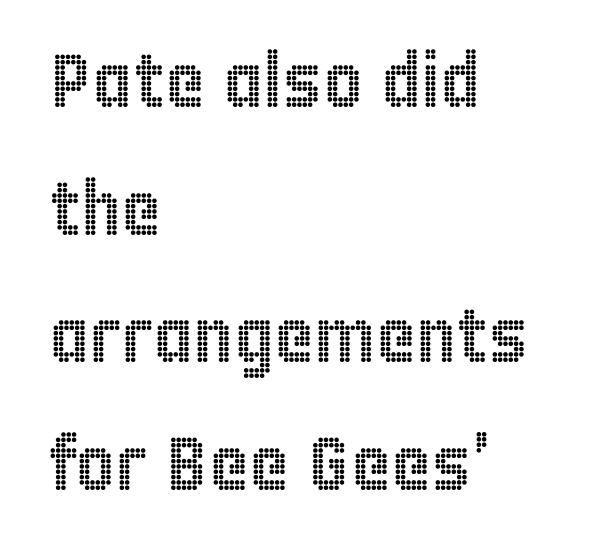
Q: Is the text italic (slanted)? A: No, it is upright.
Q: Is the text underlined? A: No.
Q: How is the paragraph aligned? A: Left-aligned.
Q: Is the spacing between letters normal or unusually wide? A: Normal.
Q: Is the spacing between lines tight, normal or loose? A: Normal.
Q: Width (condensed, normal, or wide)? A: Condensed.
Q: x-height? A: Large.
Q: Monospaced? A: No.
